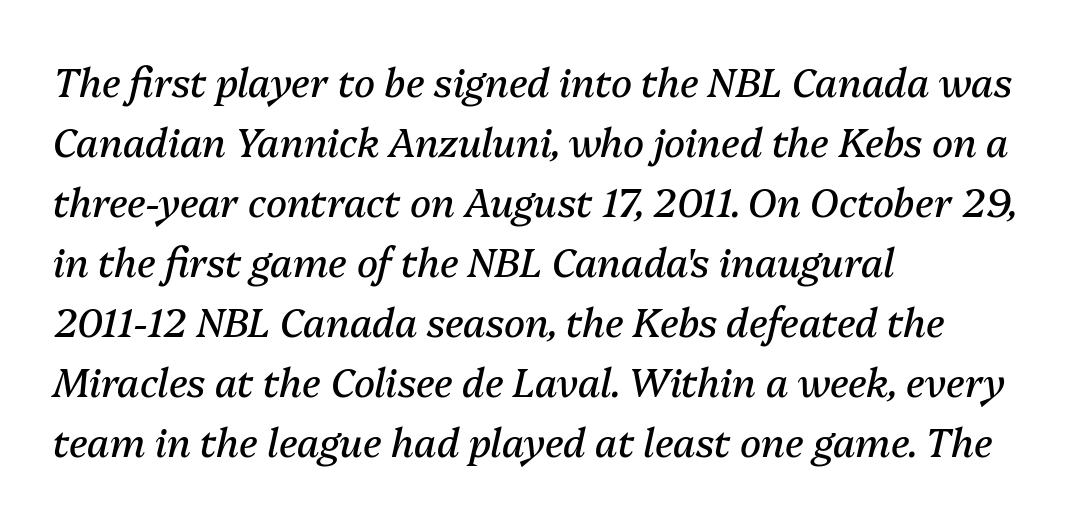
Q: Is the text bold? A: No.
Q: Is the text italic (slanted)? A: Yes, it leans right by about 13 degrees.
Q: Is the text underlined? A: No.
Q: How is the paragraph aligned? A: Left-aligned.
Q: Is the spacing between letters normal or unusually wide? A: Normal.
Q: Is the spacing between lines tight, normal or loose? A: Normal.
Q: Width (condensed, normal, or wide)? A: Normal.
Q: Stroke contrast? A: Medium.
Q: x-height? A: Medium.
Q: Monospaced? A: No.
